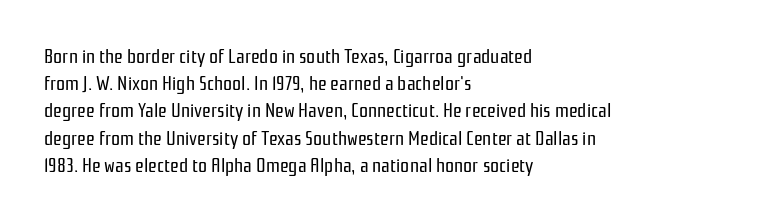
Q: Is the text bold? A: No.
Q: Is the text italic (slanted)? A: No, it is upright.
Q: Is the text underlined? A: No.
Q: How is the paragraph aligned? A: Left-aligned.
Q: Is the spacing between letters normal or unusually wide? A: Normal.
Q: Is the spacing between lines tight, normal or loose? A: Normal.
